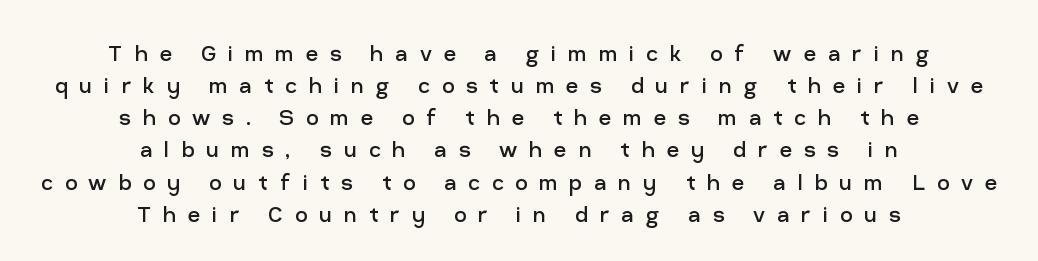
{"italic": "no", "bold": "no", "underline": "no", "align": "center", "line_spacing_ratio": 1.19, "letter_spacing": "wide", "letter_spacing_em": 0.44, "glyph_px": 27}
